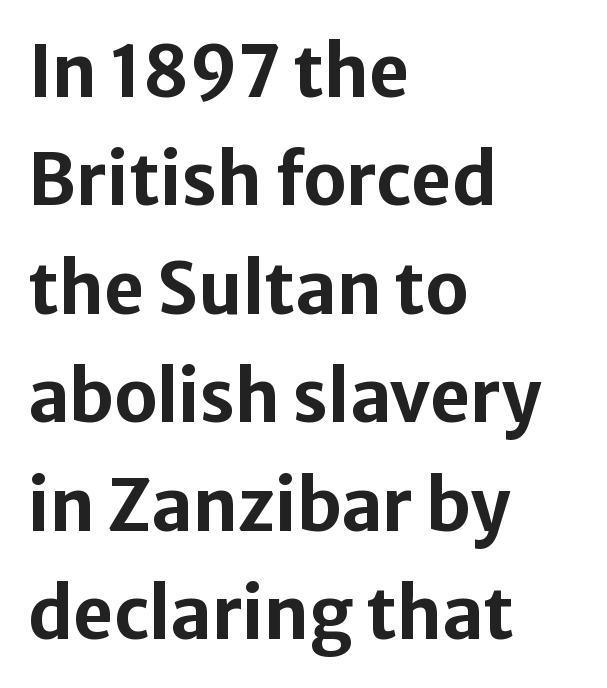
{"serif": "no", "italic": "no", "bold": "yes", "weight": "bold", "width": "normal", "stroke_contrast": "low", "x_height": "medium", "monospaced": "no", "underline": "no", "align": "left", "line_spacing": "normal", "line_spacing_ratio": 1.55, "letter_spacing": "normal", "letter_spacing_em": 0.0, "glyph_px": 70}
